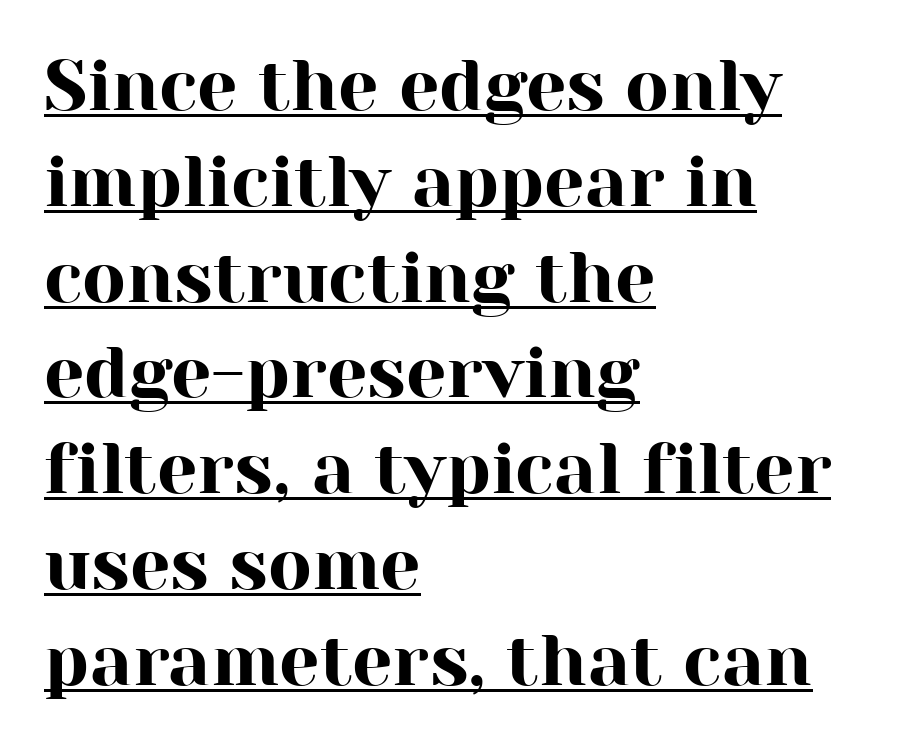
{"serif": "yes", "italic": "no", "width": "normal", "stroke_contrast": "high", "x_height": "medium", "monospaced": "no", "underline": "yes", "align": "left", "line_spacing": "normal", "line_spacing_ratio": 1.33, "letter_spacing": "normal", "letter_spacing_em": 0.0, "glyph_px": 72}
